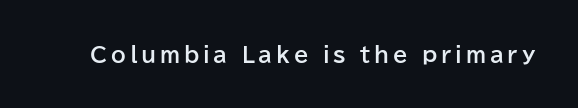
Pretty heavy lettering here — definitely bold. The passage shown is not underscored anywhere. Do the letters lean? They stand straight.
